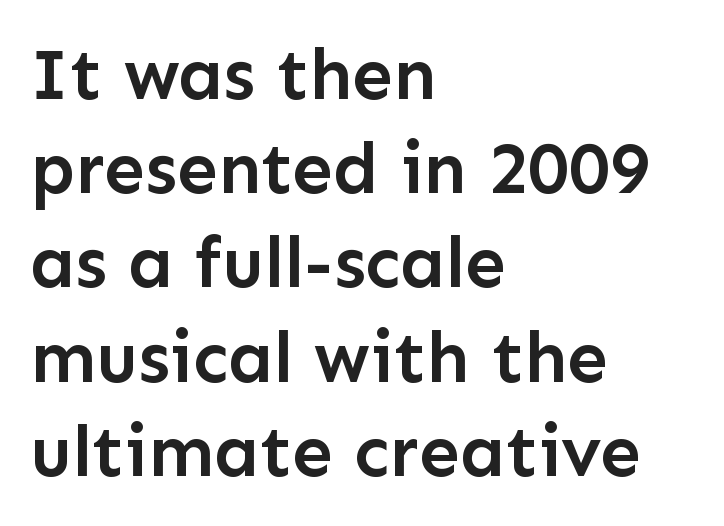
{"serif": "no", "italic": "no", "bold": "semi", "weight": "semibold", "width": "normal", "stroke_contrast": "low", "x_height": "medium", "monospaced": "no", "underline": "no", "align": "left", "line_spacing": "normal", "line_spacing_ratio": 1.29, "letter_spacing": "normal", "letter_spacing_em": 0.0, "glyph_px": 73}
